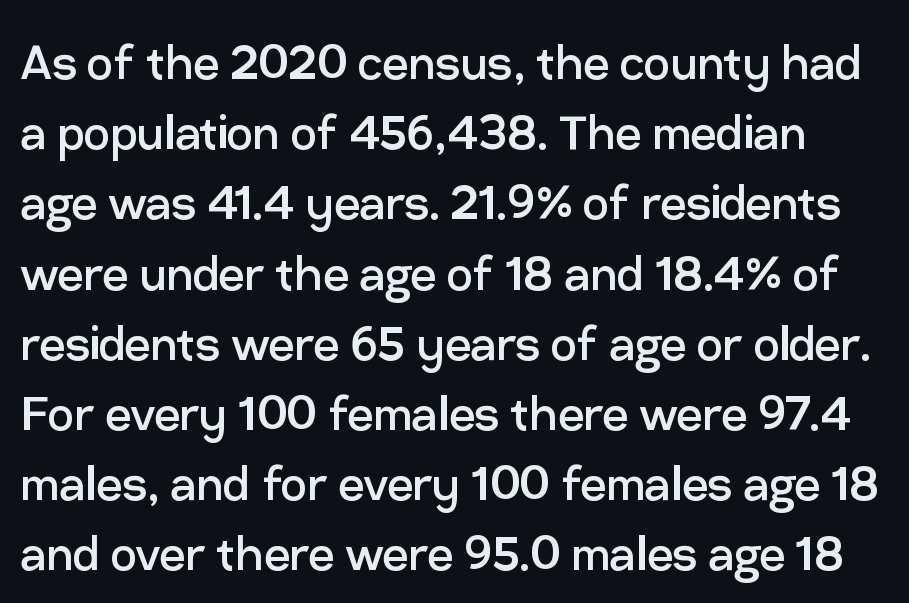
Q: Is the text bold? A: No.
Q: Is the text italic (slanted)? A: No, it is upright.
Q: Is the typeface a serif or a sans-serif typeface? A: Sans-serif.
Q: Is the text underlined? A: No.
Q: Is the spacing between letters normal or unusually wide? A: Normal.
Q: Width (condensed, normal, or wide)? A: Normal.
Q: Stroke contrast? A: Low.
Q: x-height? A: Medium.
Q: Monospaced? A: No.
